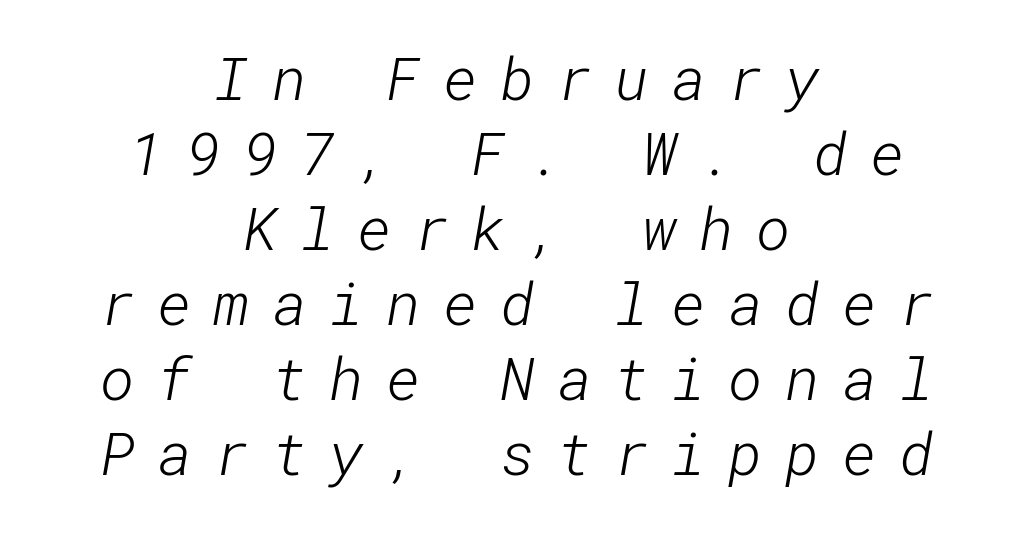
This rendering features lettering with no underline. Caption: multi-line text, centered on the measure. The lines sit at an ordinary, default distance from one another. The characters are drawn with everyday or finer stroke widths.
